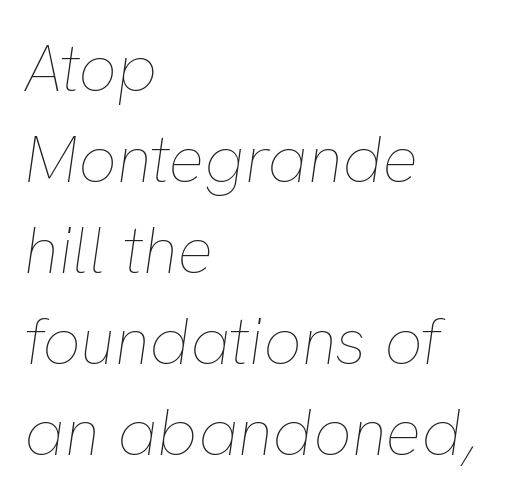
{"italic": "yes", "lean": "right", "slant_degrees": 8, "bold": "no", "weight": "thin", "width": "normal", "stroke_contrast": "low", "x_height": "medium", "monospaced": "no", "underline": "no", "align": "left", "line_spacing": "normal", "line_spacing_ratio": 1.36, "letter_spacing": "normal", "letter_spacing_em": 0.0, "glyph_px": 67}
